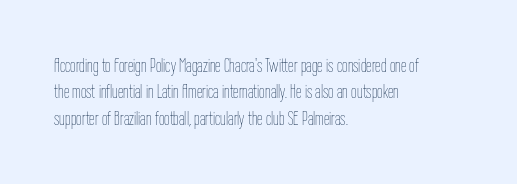
Q: Is the text bold? A: No.
Q: Is the text italic (slanted)? A: No, it is upright.
Q: Is the text underlined? A: No.
Q: How is the paragraph aligned? A: Left-aligned.
Q: Is the spacing between letters normal or unusually wide? A: Normal.
Q: Is the spacing between lines tight, normal or loose? A: Normal.
